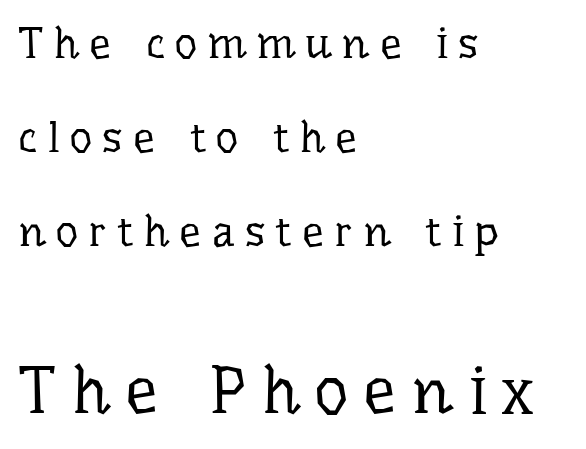
Q: Is the text bold? A: No.
Q: Is the text italic (slanted)? A: No, it is upright.
Q: Is the typeface a serif or a sans-serif typeface? A: Serif.
Q: Is the text underlined? A: No.
Q: How is the paragraph aligned? A: Left-aligned.
Q: Is the spacing between letters normal or unusually wide? A: Unusually wide.
Q: Is the spacing between lines tight, normal or loose? A: Loose.
Q: Which block of text is set in a larger size, the first (top) or the second (bottom)? A: The second (bottom) one.
Q: Width (condensed, normal, or wide)? A: Normal.
Q: Stroke contrast? A: Low.
Q: x-height? A: Medium.
Q: Monospaced? A: No.
